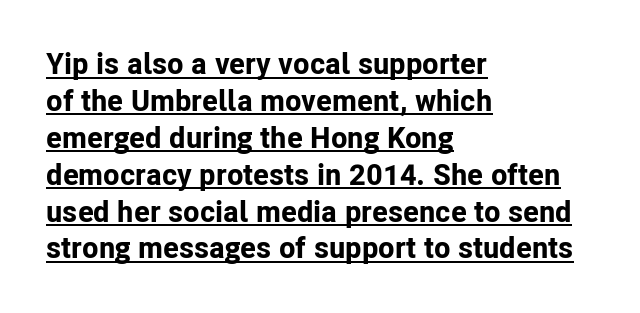
The image shows 30 px bold sans-serif type, upright; set left-aligned, line spacing 1.23x, normal letter spacing, underlined; low stroke contrast and a medium x-height.
